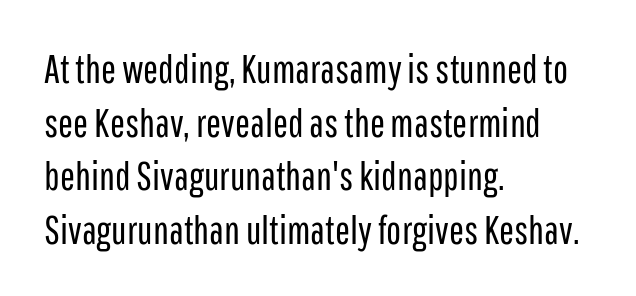
This block has exactly the height ordinary leading produces. Posture: upright roman. The designer went with a sans here, leaving each stem footless. These lines are rendered in a variable-pitch font. There is no visible air inserted between adjacent glyphs.
